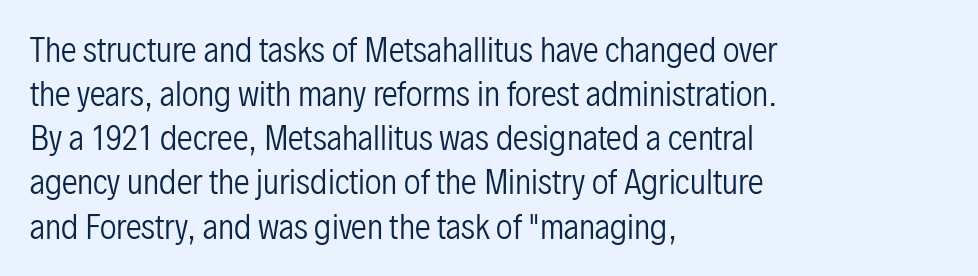
Q: Is the text bold? A: No.
Q: Is the text italic (slanted)? A: No, it is upright.
Q: Is the typeface a serif or a sans-serif typeface? A: Sans-serif.
Q: Is the text underlined? A: No.
Q: How is the paragraph aligned? A: Left-aligned.
Q: Is the spacing between letters normal or unusually wide? A: Normal.
Q: Is the spacing between lines tight, normal or loose? A: Normal.
Q: Width (condensed, normal, or wide)? A: Condensed.
Q: Stroke contrast? A: Low.
Q: x-height? A: Medium.
Q: Monospaced? A: No.
